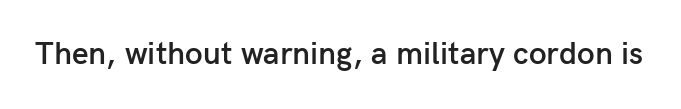
{"serif": "no", "italic": "no", "bold": "semi", "weight": "semibold", "width": "normal", "stroke_contrast": "low", "x_height": "medium", "monospaced": "no", "underline": "no", "letter_spacing": "normal", "letter_spacing_em": 0.0, "glyph_px": 32}
